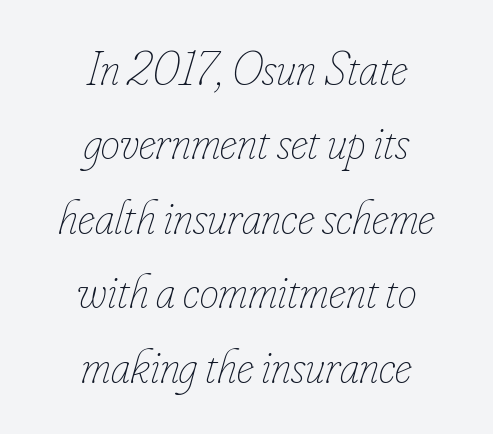
Q: Is the text bold? A: No.
Q: Is the text italic (slanted)? A: Yes, it leans right by about 16 degrees.
Q: Is the text underlined? A: No.
Q: How is the paragraph aligned? A: Centered.
Q: Is the spacing between letters normal or unusually wide? A: Normal.
Q: Is the spacing between lines tight, normal or loose? A: Normal.
Q: Width (condensed, normal, or wide)? A: Condensed.
Q: Stroke contrast? A: Low.
Q: x-height? A: Small.
Q: Monospaced? A: No.
